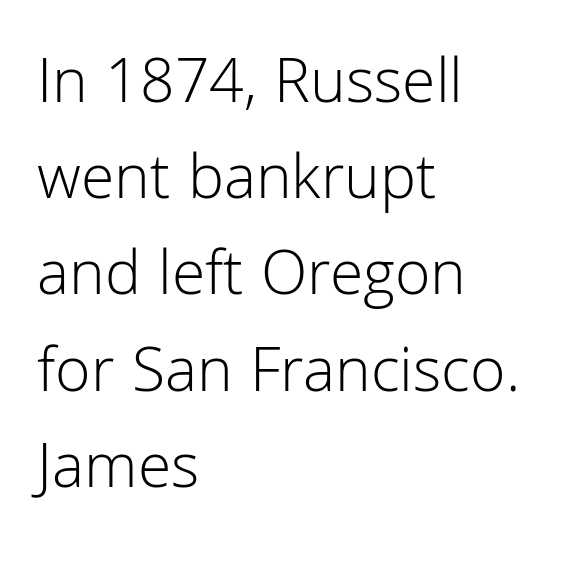
The face used here is proportionally spaced, like ordinary book or web type. A typesetter would label this face a sans. Leading: standard. The letters look calm and open, with moderate or lighter stems. The horizontal fit of the characters is conventional and even. Just letters on the line, the space beneath them empty.
